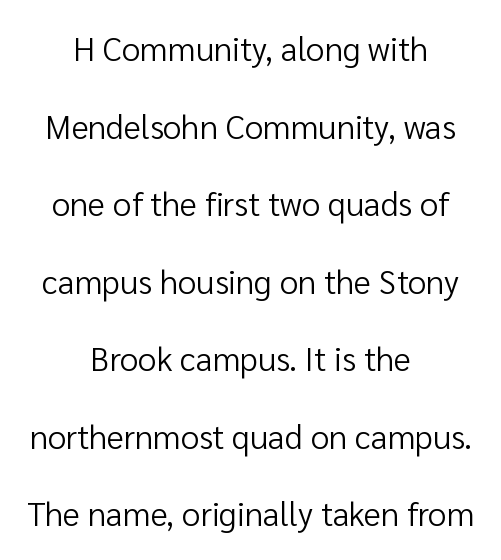
Q: Is the text bold? A: No.
Q: Is the text italic (slanted)? A: No, it is upright.
Q: Is the typeface a serif or a sans-serif typeface? A: Sans-serif.
Q: Is the text underlined? A: No.
Q: How is the paragraph aligned? A: Centered.
Q: Is the spacing between letters normal or unusually wide? A: Normal.
Q: Is the spacing between lines tight, normal or loose? A: Loose.
Q: Width (condensed, normal, or wide)? A: Normal.
Q: Stroke contrast? A: Low.
Q: x-height? A: Medium.
Q: Monospaced? A: No.
